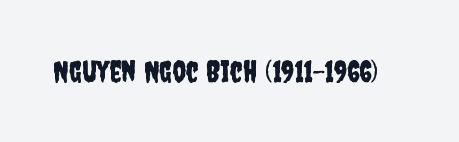
Italic: no, the glyphs are upright roman. You could not count columns in this text — the font is proportionally spaced. Between one letter and the next there's only the usual sliver of space. Type style note: lacks serifs.
